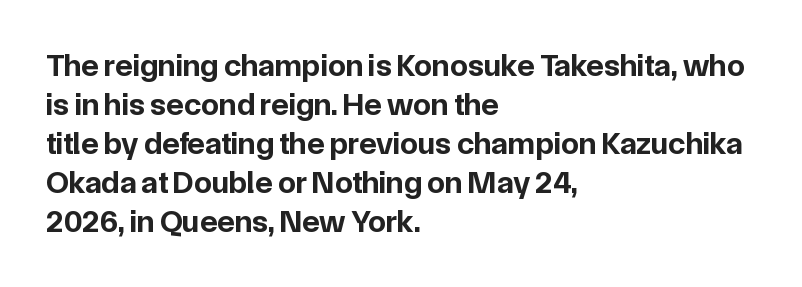
Casual observation: everything's shoved over to the left. Looks like regular typesetting: each glyph gets only the width it needs. Typographically, this falls in the sans-serif category. This is heavy type, rendered in bold. Every stem runs plumb, perpendicular to the baseline. Glance below the letters and you will spot only blank space.
